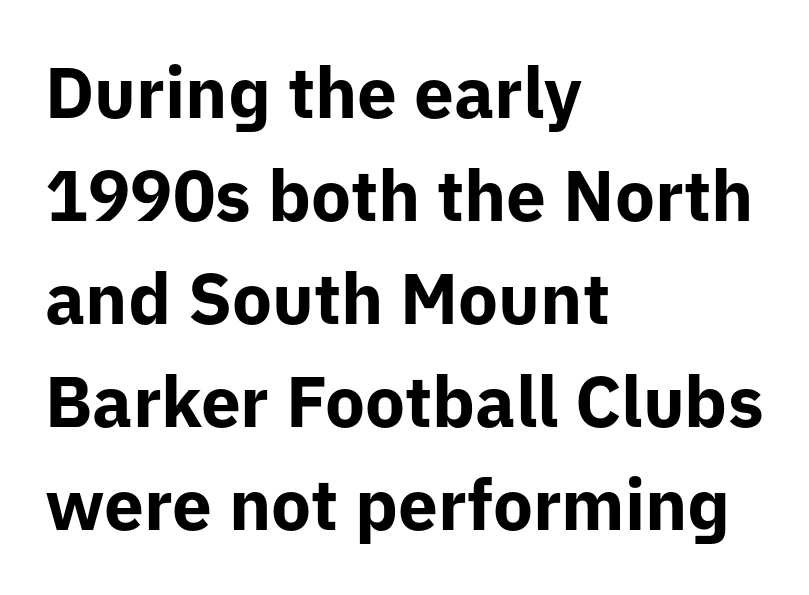
Q: Is the text bold? A: Yes.
Q: Is the text italic (slanted)? A: No, it is upright.
Q: Is the typeface a serif or a sans-serif typeface? A: Sans-serif.
Q: Is the text underlined? A: No.
Q: How is the paragraph aligned? A: Left-aligned.
Q: Is the spacing between letters normal or unusually wide? A: Normal.
Q: Is the spacing between lines tight, normal or loose? A: Normal.
Q: Width (condensed, normal, or wide)? A: Normal.
Q: Stroke contrast? A: Low.
Q: x-height? A: Medium.
Q: Monospaced? A: No.
